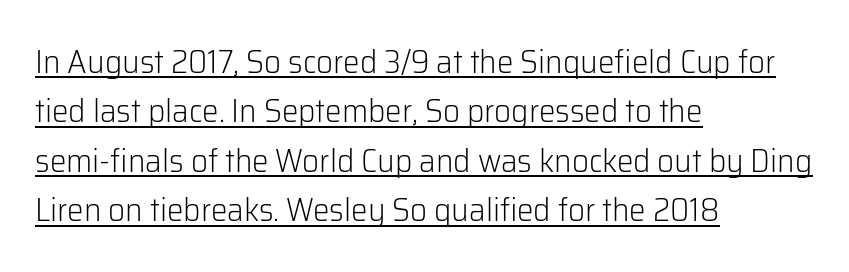
The image shows 33 px light sans-serif type, upright; set left-aligned, normal line spacing (1.5x), normal letter spacing, underlined; low stroke contrast and a medium x-height.
